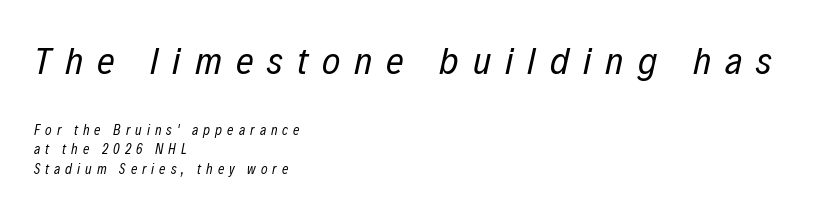
Does extra space separate the letters? Yes, quite a lot of it. Slant detected: the letters are inclined. The face used here appears at its bigger size in the upper chunk. Compared with a centered layout, this one pins lines to the left instead. The letterforms sit at book weight or below. Quick note: underline off.
